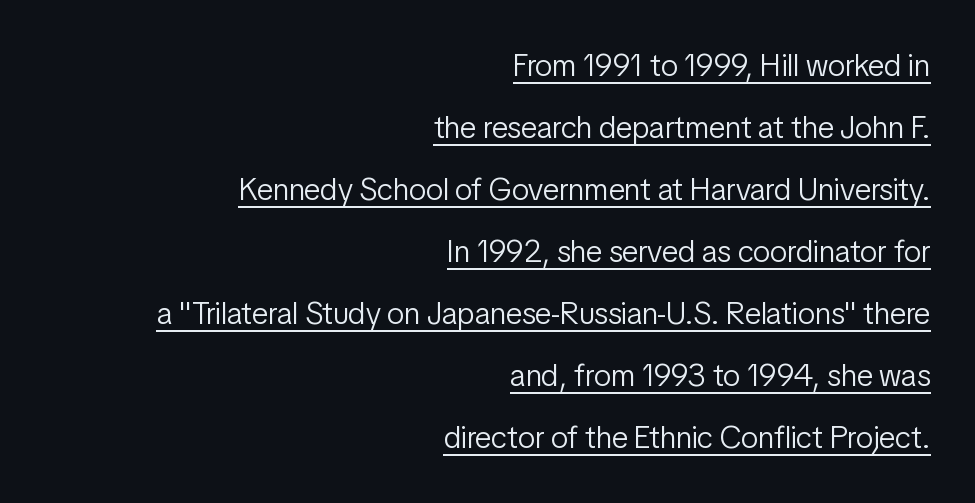
The letters advance in unequal steps, a hallmark of proportional type. The line texture is even and compact thanks to regular tracking. The lines are spread far apart with generous leading. The typesetting does not lean heavy: it is not bold.
